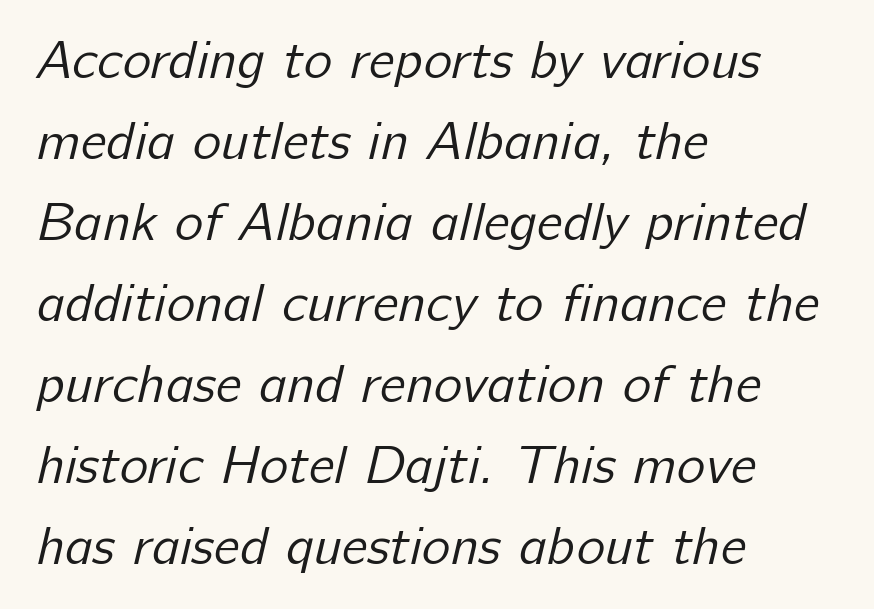
Evenly set lines give the paragraph a standard silhouette. The letterforms sit shoulder to shoulder at normal distance. Bold? No — there's no thickening of the strokes. Examine the stroke ends and you'll find no serifs.
